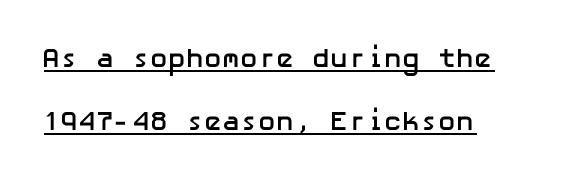
Q: Is the text bold? A: Yes.
Q: Is the text italic (slanted)? A: No, it is upright.
Q: Is the text underlined? A: Yes.
Q: How is the paragraph aligned? A: Left-aligned.
Q: Is the spacing between letters normal or unusually wide? A: Normal.
Q: Is the spacing between lines tight, normal or loose? A: Loose.
